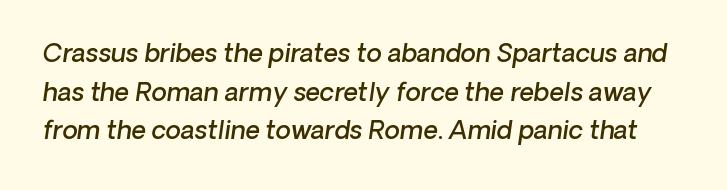
The tracking reads as untouched default to a designer's eye. This is the in-between weight designers call semibold or demi. The space directly below the letters is spotless. The rendering uses a moderate line-height, typical for paragraphs.
